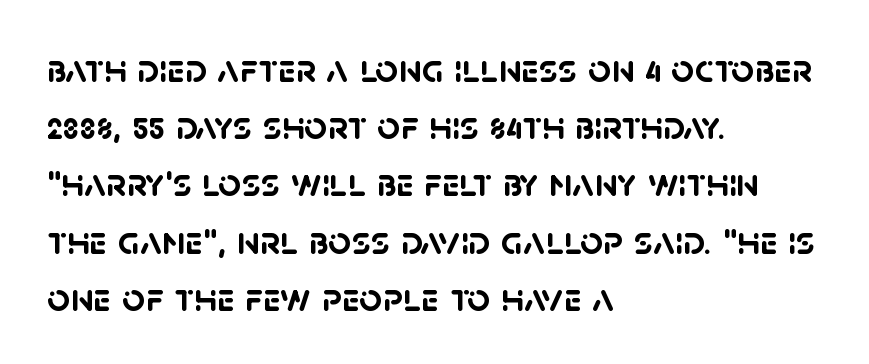
{"serif": "no", "bold": "yes", "weight": "semibold", "width": "normal", "stroke_contrast": "low", "x_height": "large", "monospaced": "no", "underline": "no", "align": "left", "line_spacing": "normal", "line_spacing_ratio": 1.43, "letter_spacing": "normal", "letter_spacing_em": 0.0, "glyph_px": 40}
